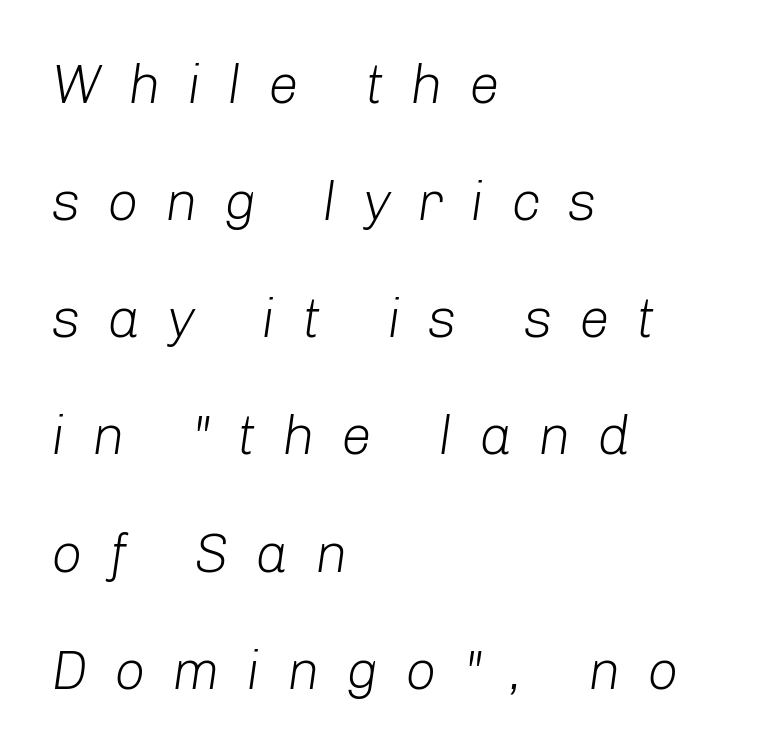
The font is comparable to plain body text, perhaps lighter. Is this a fixed-width face? No — the glyphs have proportional, varying widths. The horizontal fit of the characters is loose and conspicuously gappy. In terms of leading, this rendering errs on the spacious side. Slanted lettering throughout.
